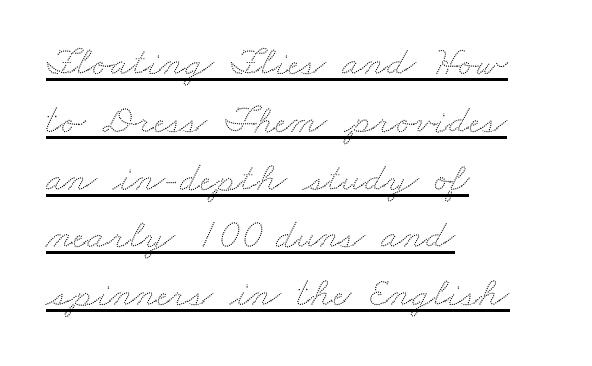
The image shows 41 px wide type; set left-aligned, normal line spacing (1.41x), normal letter spacing, underlined; low stroke contrast and a small x-height.
